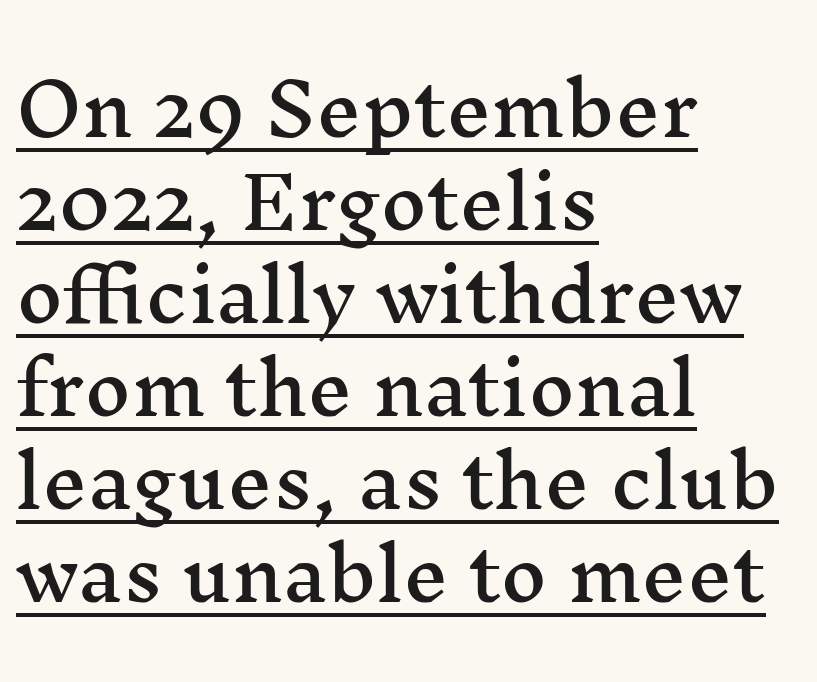
The vertical gap from one line to the next is medium. A typesetter would call this proportional, since set widths differ per character. Compared with typical body copy, the letter spacing here is the same. Where is the straight margin? On the left. Do the letters lean? They stand straight. A typesetter would label this face a serif.
